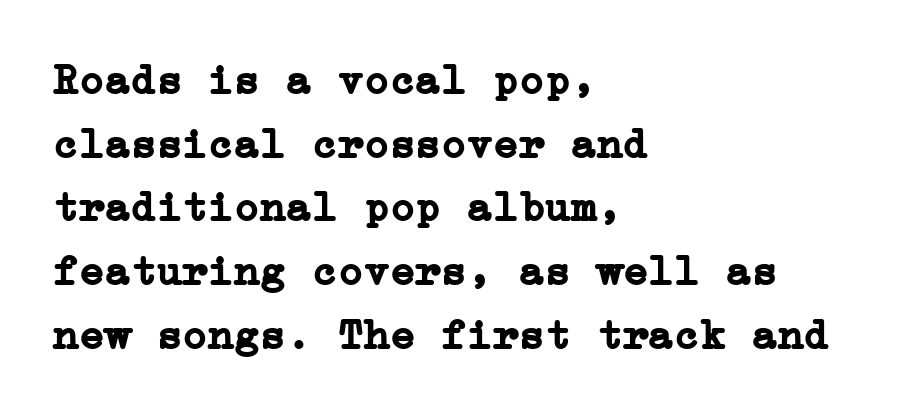
Caption: standard tracking, unaltered. You can tell it's not italic because the verticals are truly vertical. Where is the straight margin? On the left. Heft: maximum for text — a bold.
